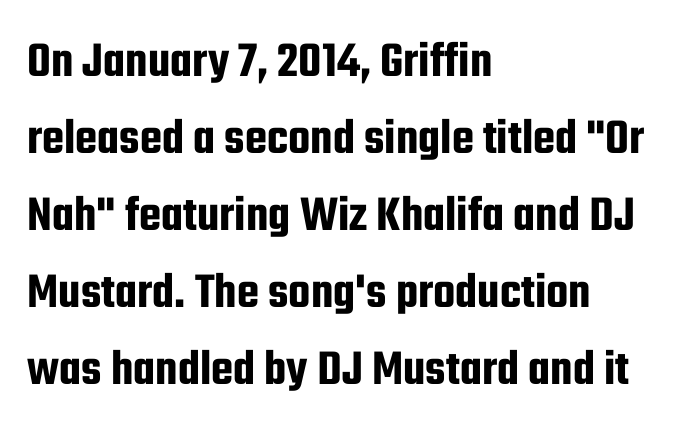
Q: Is the text italic (slanted)? A: No, it is upright.
Q: Is the typeface a serif or a sans-serif typeface? A: Sans-serif.
Q: Is the text underlined? A: No.
Q: How is the paragraph aligned? A: Left-aligned.
Q: Is the spacing between letters normal or unusually wide? A: Normal.
Q: Is the spacing between lines tight, normal or loose? A: Normal.
Q: Width (condensed, normal, or wide)? A: Condensed.
Q: Stroke contrast? A: Low.
Q: x-height? A: Medium.
Q: Monospaced? A: No.
